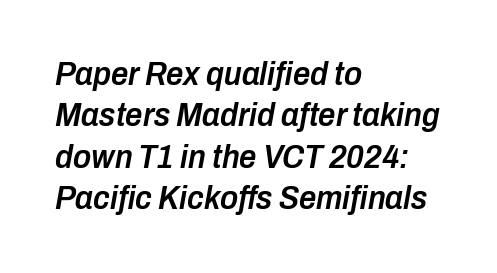
The space beneath each line is pristine and unruled. The rendering keeps characters at their native spacing. This sample has the flowing, uneven cadence of proportional lettering. The sample has been set in demibold, a notch under bold. Emphasis-style slanted type is in use. Which margin do the lines hug? The left one — the right edge is uneven.
